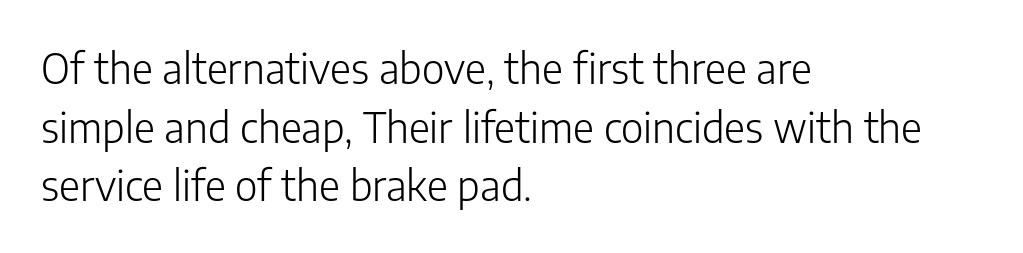
{"serif": "no", "italic": "no", "bold": "no", "weight": "light", "width": "normal", "stroke_contrast": "low", "x_height": "medium", "monospaced": "no", "underline": "no", "align": "left", "line_spacing": "normal", "line_spacing_ratio": 1.43, "letter_spacing": "normal", "letter_spacing_em": 0.0, "glyph_px": 41}
